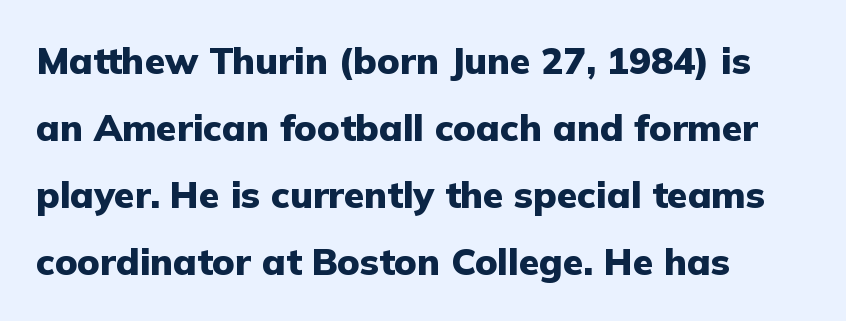
The image shows 37 px heavy sans-serif type, upright; set left-aligned, line spacing 1.81x, normal letter spacing, not underlined; low stroke contrast and a medium x-height.
